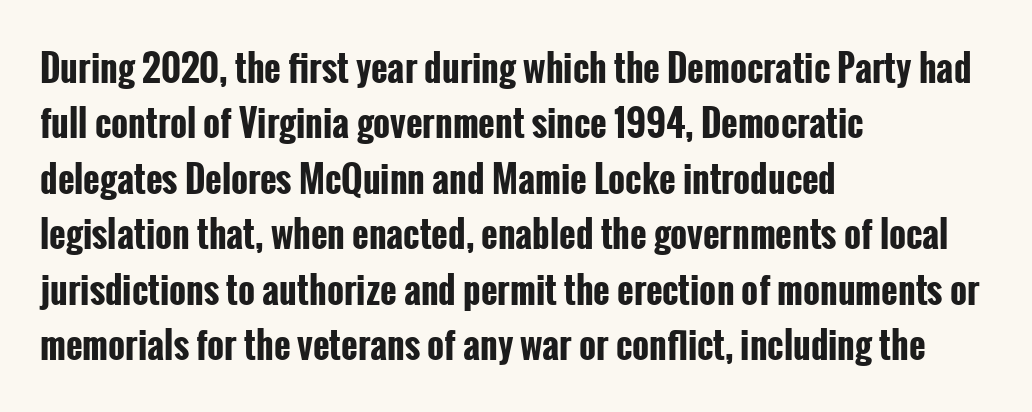
Q: Is the text bold? A: Yes.
Q: Is the text italic (slanted)? A: No, it is upright.
Q: Is the typeface a serif or a sans-serif typeface? A: Sans-serif.
Q: Is the text underlined? A: No.
Q: How is the paragraph aligned? A: Left-aligned.
Q: Is the spacing between letters normal or unusually wide? A: Normal.
Q: Is the spacing between lines tight, normal or loose? A: Normal.
Q: Width (condensed, normal, or wide)? A: Condensed.
Q: Stroke contrast? A: Low.
Q: x-height? A: Medium.
Q: Monospaced? A: No.
